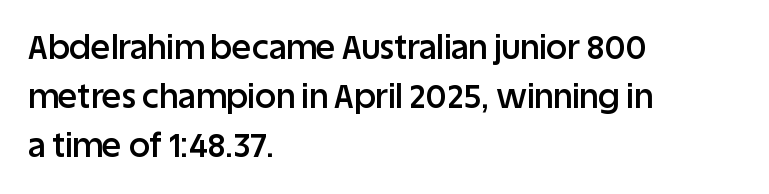
{"serif": "no", "italic": "no", "bold": "semi", "weight": "semibold", "width": "normal", "stroke_contrast": "low", "x_height": "large", "monospaced": "no", "underline": "no", "align": "left", "line_spacing": "normal", "line_spacing_ratio": 1.49, "letter_spacing": "normal", "letter_spacing_em": 0.0, "glyph_px": 33}
